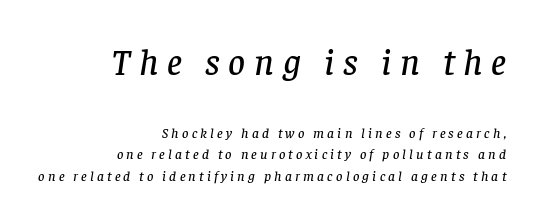
{"serif": "yes", "italic": "yes", "lean": "right", "slant_degrees": 8, "width": "normal", "stroke_contrast": "low", "x_height": "large", "monospaced": "no", "underline": "no", "align": "right", "line_spacing": "normal", "line_spacing_ratio": 1.54, "letter_spacing": "wide", "letter_spacing_em": 0.23, "larger_block": "first", "size_ratio": 2.64, "glyph_px": 37}
